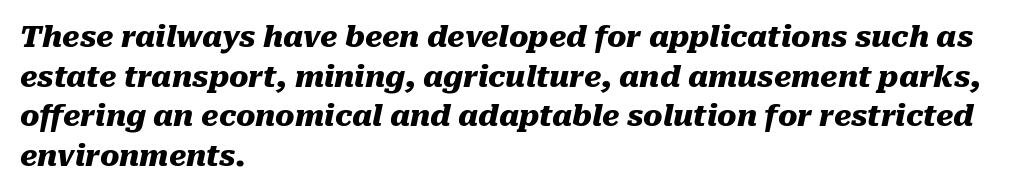
Q: Is the text bold? A: Yes.
Q: Is the text italic (slanted)? A: Yes, it leans right by about 10 degrees.
Q: Is the text underlined? A: No.
Q: How is the paragraph aligned? A: Left-aligned.
Q: Is the spacing between letters normal or unusually wide? A: Normal.
Q: Is the spacing between lines tight, normal or loose? A: Normal.
Q: Width (condensed, normal, or wide)? A: Normal.
Q: Stroke contrast? A: Medium.
Q: x-height? A: Medium.
Q: Monospaced? A: No.
